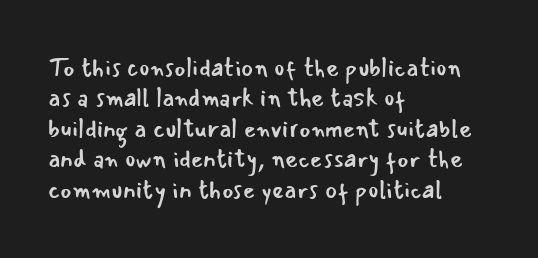
Nope, not italic — everything's standing straight. Only glyphs here, with clear space below each row. Leftover space on each line is placed entirely after the last word. The gaps between neighbouring characters are ordinary and unremarkable. A light-to-regular cut is what we see here.
